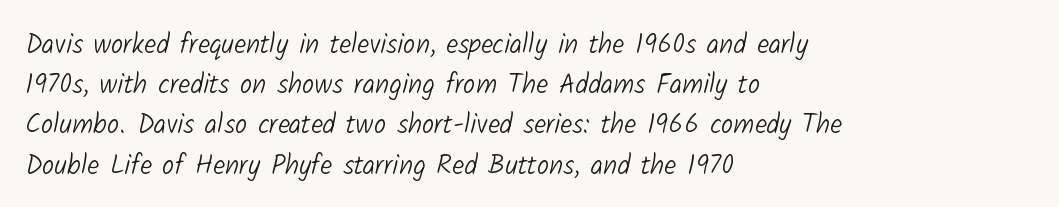
{"bold": "no", "underline": "no", "align": "left", "line_spacing": "normal", "line_spacing_ratio": 1.49, "letter_spacing": "normal", "letter_spacing_em": 0.0, "glyph_px": 27}
